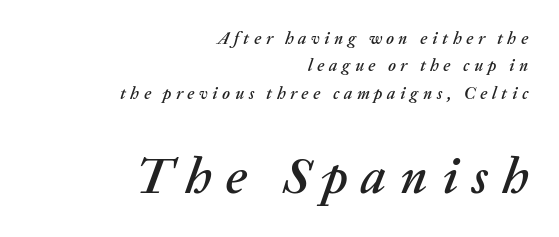
{"italic": "yes", "lean": "right", "slant_degrees": 20, "width": "normal", "stroke_contrast": "medium", "x_height": "medium", "monospaced": "no", "underline": "no", "align": "right", "line_spacing": "normal", "line_spacing_ratio": 1.61, "letter_spacing": "wide", "letter_spacing_em": 0.27, "larger_block": "second", "size_ratio": 3.0, "glyph_px": 51}
